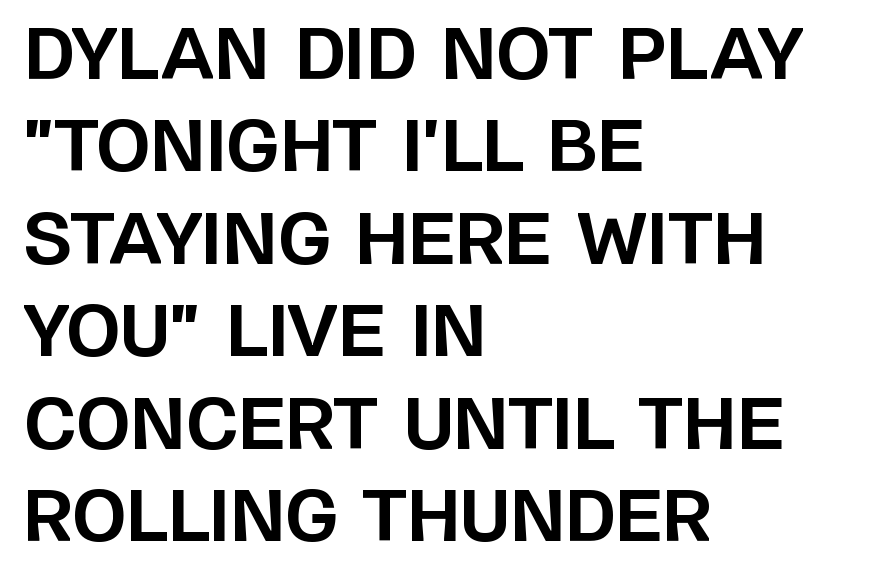
The image shows 70 px bold sans-serif type, upright; set left-aligned, normal line spacing (1.32x), normal letter spacing, not underlined; low stroke contrast and a large x-height.
